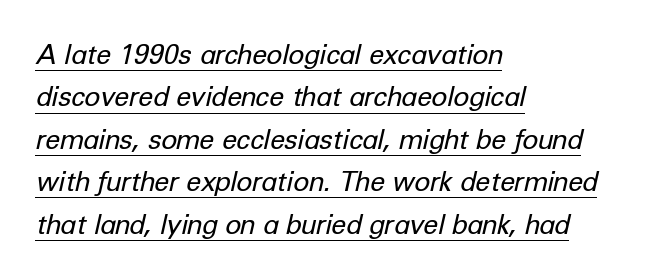
The passage is arranged the way most books set body copy — flush left. The lettering is marked with a stroke running underneath it. Vertically, the passage feels balanced, rows spaced as you'd expect. Is the type slanted? Yes — the strokes lean at a clear angle. Look at the tracking — it's just the regular setting, nothing added.
